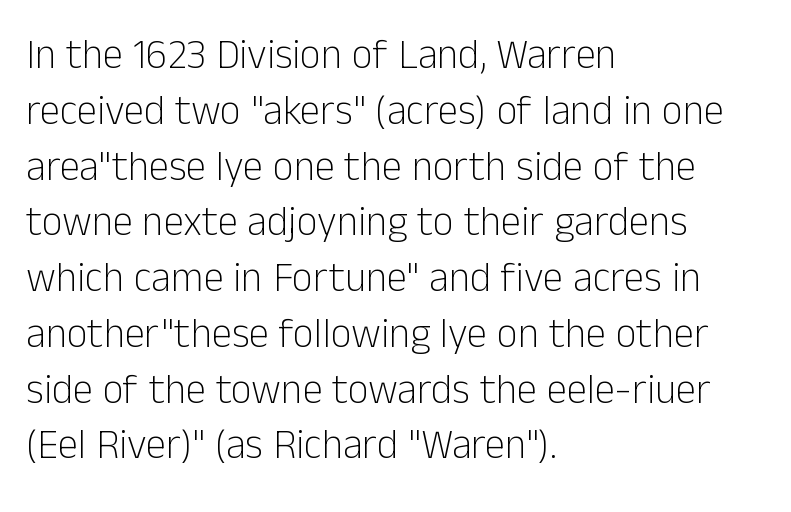
{"serif": "no", "italic": "no", "bold": "no", "weight": "light", "width": "normal", "stroke_contrast": "low", "x_height": "medium", "monospaced": "no", "underline": "no", "align": "left", "line_spacing": "normal", "line_spacing_ratio": 1.36, "letter_spacing": "normal", "letter_spacing_em": 0.0, "glyph_px": 41}
